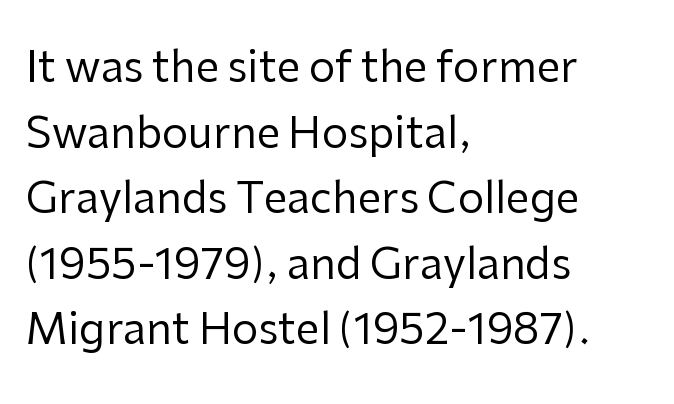
The leading is moderate, giving the passage an even texture. All the whitespace from short lines collects on the right. The strip under each line holds only bare page. Unlike italic type, these characters show no tilt at all.
